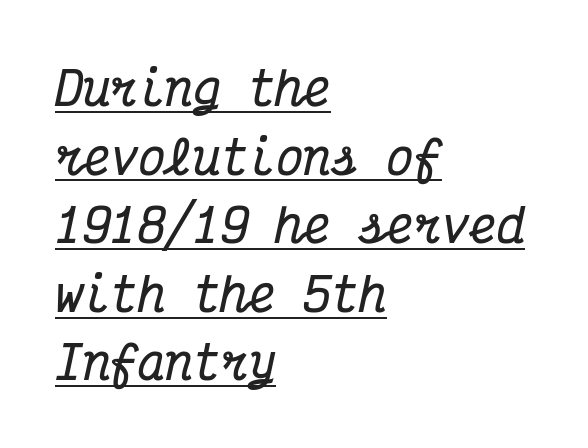
Q: Is the text bold? A: Yes.
Q: Is the text italic (slanted)? A: Yes, it leans right by about 12 degrees.
Q: Is the typeface a serif or a sans-serif typeface? A: Serif.
Q: Is the text underlined? A: Yes.
Q: How is the paragraph aligned? A: Left-aligned.
Q: Is the spacing between letters normal or unusually wide? A: Normal.
Q: Is the spacing between lines tight, normal or loose? A: Normal.
Q: Width (condensed, normal, or wide)? A: Condensed.
Q: Stroke contrast? A: Medium.
Q: x-height? A: Medium.
Q: Monospaced? A: Yes.
